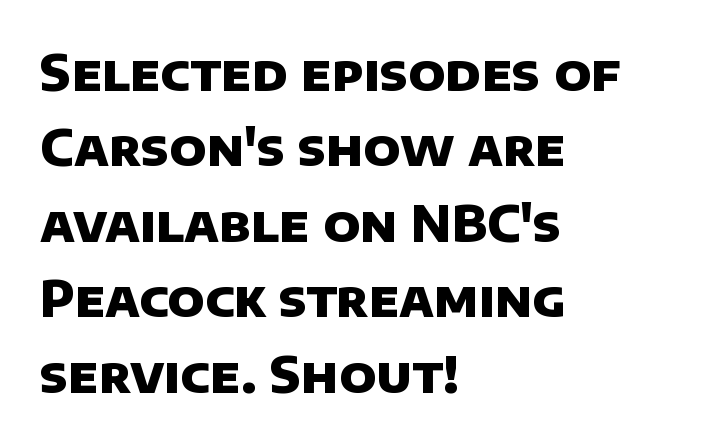
The rendering keeps characters at their native spacing. These lines sit exactly where default settings would place them. Beneath every word, the page is bare. The passage shown is typed in a proportional face where columns would drift. Every letter is thick-stroked: bold, no question.
